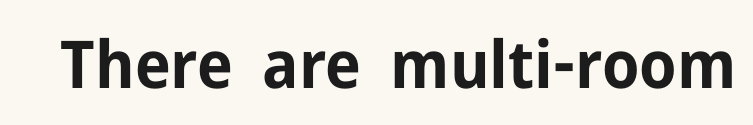
The image shows 66 px bold sans-serif type, upright; set normal letter spacing, not underlined; low stroke contrast and a medium x-height.
